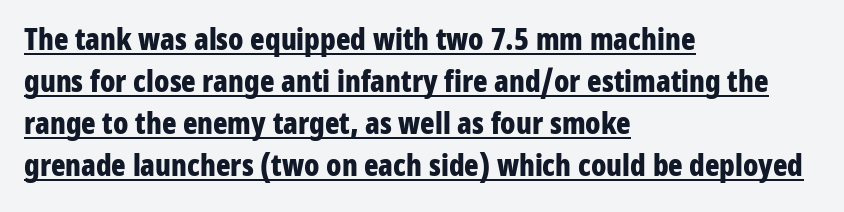
Q: Is the text bold? A: Yes.
Q: Is the text italic (slanted)? A: No, it is upright.
Q: Is the typeface a serif or a sans-serif typeface? A: Sans-serif.
Q: Is the text underlined? A: Yes.
Q: How is the paragraph aligned? A: Left-aligned.
Q: Is the spacing between letters normal or unusually wide? A: Normal.
Q: Is the spacing between lines tight, normal or loose? A: Normal.
Q: Width (condensed, normal, or wide)? A: Condensed.
Q: Stroke contrast? A: Low.
Q: x-height? A: Medium.
Q: Monospaced? A: No.
